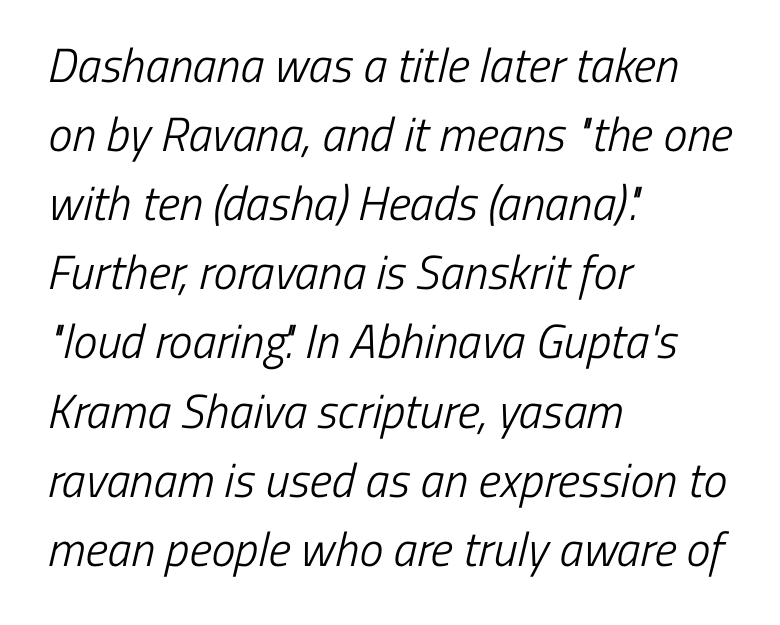
Q: Is the text bold? A: No.
Q: Is the typeface a serif or a sans-serif typeface? A: Sans-serif.
Q: Is the text underlined? A: No.
Q: How is the paragraph aligned? A: Left-aligned.
Q: Is the spacing between letters normal or unusually wide? A: Normal.
Q: Is the spacing between lines tight, normal or loose? A: Normal.
Q: Width (condensed, normal, or wide)? A: Condensed.
Q: Stroke contrast? A: Low.
Q: x-height? A: Medium.
Q: Monospaced? A: No.
